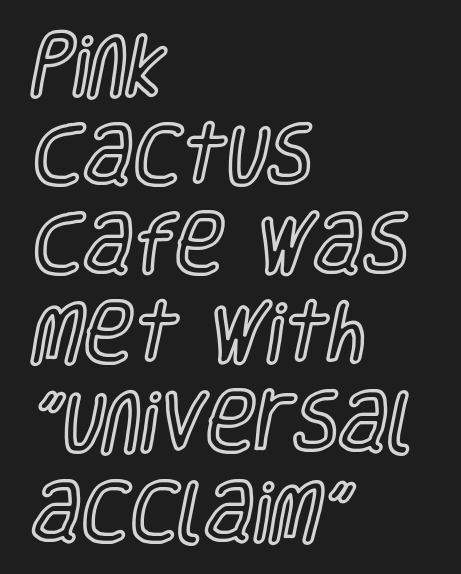
Do the characters align in a grid? No, the font is proportional. The gap between lines stays unmarked. Glyph-to-glyph distance matches everyday printed text. This sample keeps an unexceptional amount of space between lines.
